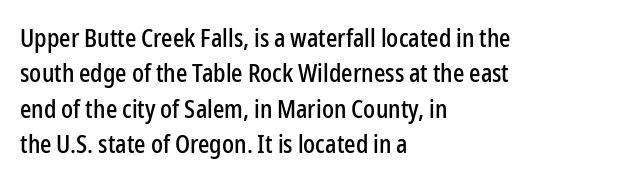
The line texture is even and compact thanks to regular tracking. Glance below the letters and you will spot only blank space. It's the straight-up-and-down kind of type. Each line starts at the same left margin while the right side varies. Reading down the column, the eye jumps a familiar distance to each next line.
